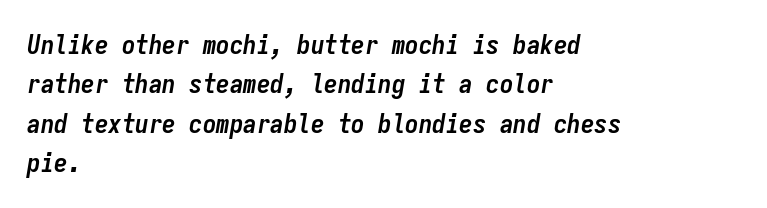
Bold? Absolutely — the strokes are thick and heavy. Posture: slanted. Rows of type keep a routine distance in the vertical direction. The passage is arranged the way most books set body copy — flush left. This rendering leaves character spacing at its baseline value. No word sits above an underline.
